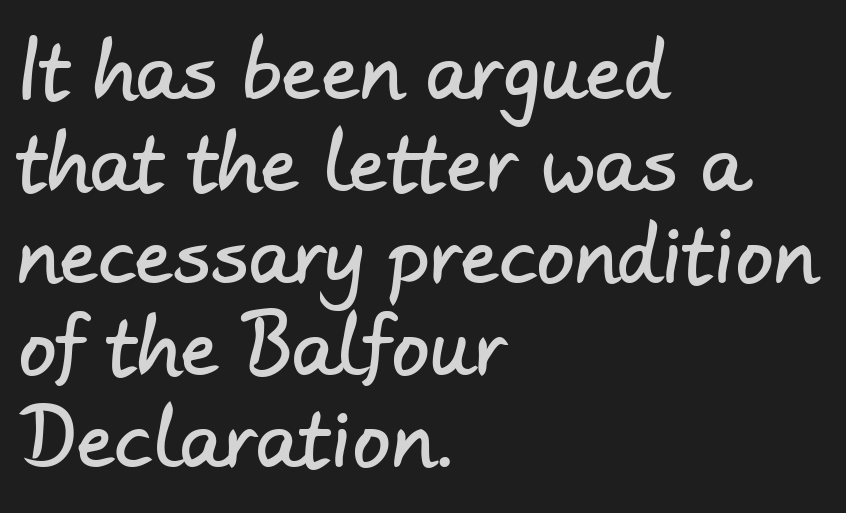
The image shows 76 px sans-serif type; set left-aligned, line spacing 1.21x, normal letter spacing, not underlined; low stroke contrast and a small x-height.
